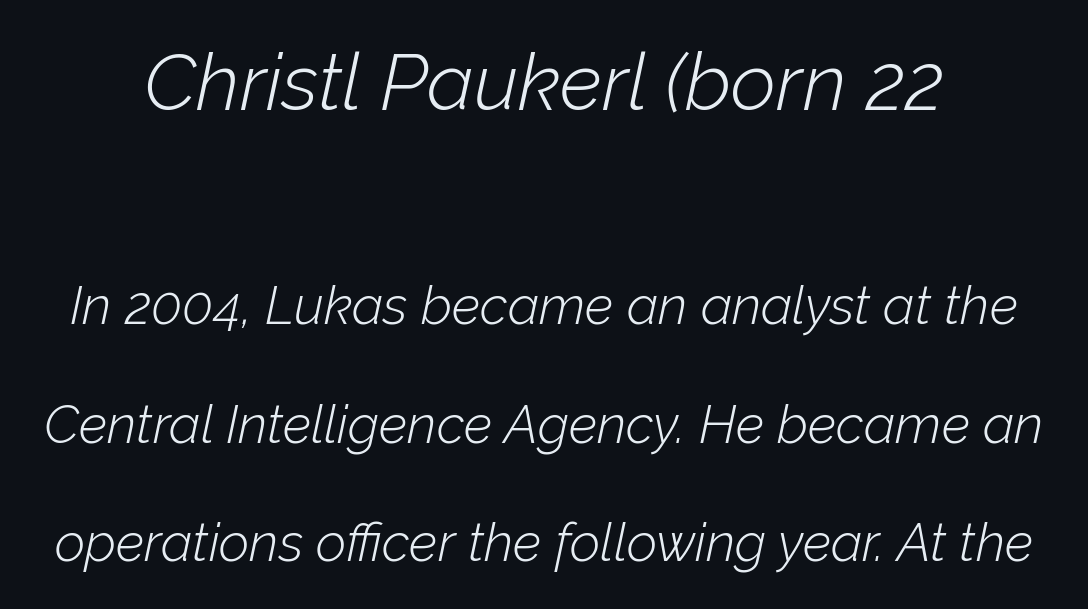
The image shows 79 px light type, italic (leaning right); set loose line spacing (2.23x), normal letter spacing, not underlined; the first (top) block is 1.49x larger; low stroke contrast and a medium x-height.
